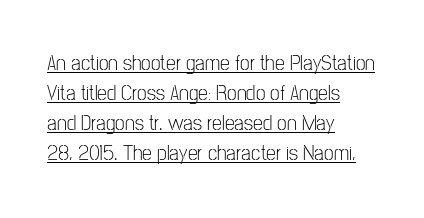
Q: Is the text bold? A: No.
Q: Is the text italic (slanted)? A: No, it is upright.
Q: Is the text underlined? A: Yes.
Q: How is the paragraph aligned? A: Left-aligned.
Q: Is the spacing between letters normal or unusually wide? A: Normal.
Q: Is the spacing between lines tight, normal or loose? A: Normal.
